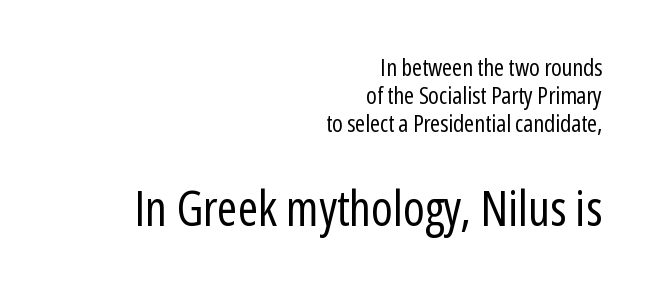
{"serif": "no", "italic": "no", "bold": "no", "weight": "regular", "width": "condensed", "stroke_contrast": "low", "x_height": "medium", "monospaced": "no", "underline": "no", "align": "right", "line_spacing_ratio": 1.17, "letter_spacing": "normal", "letter_spacing_em": 0.0, "larger_block": "second", "size_ratio": 2.04, "glyph_px": 49}
